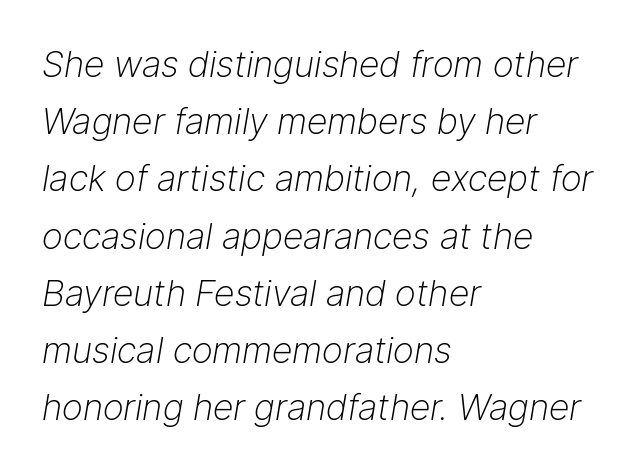
{"italic": "yes", "lean": "right", "slant_degrees": 9, "bold": "no", "weight": "light", "width": "normal", "stroke_contrast": "low", "x_height": "medium", "monospaced": "no", "underline": "no", "align": "left", "line_spacing": "normal", "line_spacing_ratio": 1.59, "letter_spacing": "normal", "letter_spacing_em": 0.0, "glyph_px": 36}
